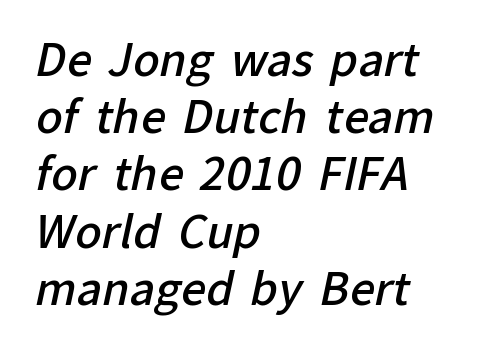
Q: Is the text bold? A: Semi-bold.
Q: Is the typeface a serif or a sans-serif typeface? A: Sans-serif.
Q: Is the text underlined? A: No.
Q: How is the paragraph aligned? A: Left-aligned.
Q: Is the spacing between letters normal or unusually wide? A: Normal.
Q: Is the spacing between lines tight, normal or loose? A: Normal.
Q: Width (condensed, normal, or wide)? A: Normal.
Q: Stroke contrast? A: Low.
Q: x-height? A: Medium.
Q: Monospaced? A: No.
